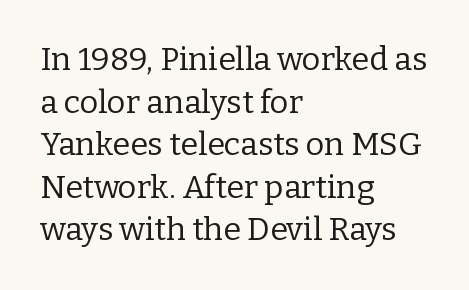
The image shows 32 px regular-weight serif type, upright; set left-aligned, normal line spacing (1.33x), normal letter spacing, not underlined; low stroke contrast and a medium x-height.
